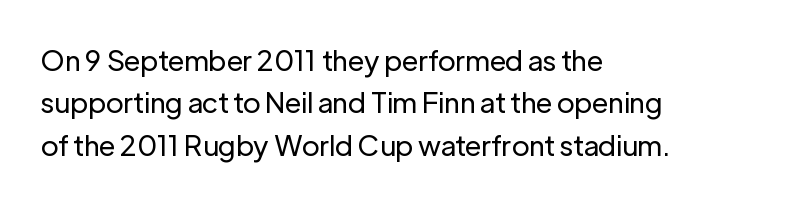
Alignment: flush left. Beneath every word, the page is bare. Successive baselines arrive at the customary interval. The rendering keeps characters at their native spacing. The glyphs in this specimen are sans serif. Note the varied advance widths — an 'i' is clearly narrower than an 'm'.
